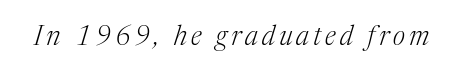
The image shows 27 px text type, italic (leaning right); set not underlined.
